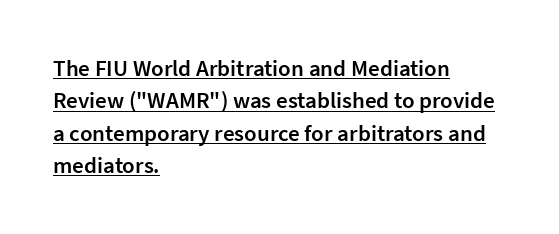
Q: Is the text bold? A: Semi-bold.
Q: Is the text italic (slanted)? A: No, it is upright.
Q: Is the text underlined? A: Yes.
Q: How is the paragraph aligned? A: Left-aligned.
Q: Is the spacing between letters normal or unusually wide? A: Normal.
Q: Is the spacing between lines tight, normal or loose? A: Normal.
